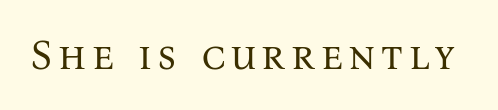
The characters display serif detailing at their extremities. Proportional: the letters do not fall into vertical columns. No letter is thick-stroked: the sample isn't bold. Anything drawn beneath the words? Only blank space.
